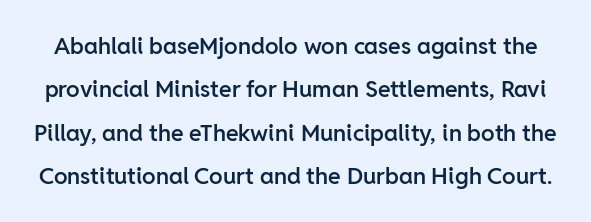
The image shows 23 px text type, upright; set line spacing 1.89x, normal letter spacing, not underlined.
